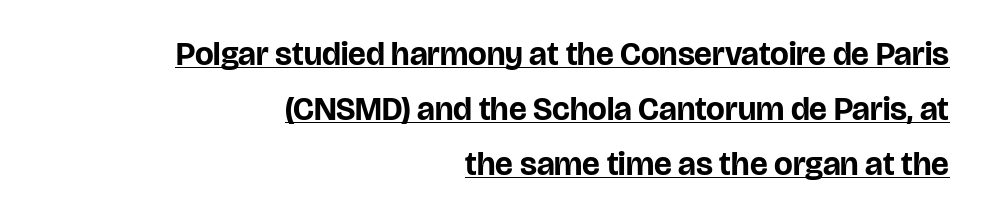
Q: Is the text bold? A: Yes.
Q: Is the text italic (slanted)? A: No, it is upright.
Q: Is the typeface a serif or a sans-serif typeface? A: Sans-serif.
Q: Is the text underlined? A: Yes.
Q: How is the paragraph aligned? A: Right-aligned.
Q: Is the spacing between letters normal or unusually wide? A: Normal.
Q: Is the spacing between lines tight, normal or loose? A: Normal.
Q: Width (condensed, normal, or wide)? A: Normal.
Q: Stroke contrast? A: Low.
Q: x-height? A: Large.
Q: Monospaced? A: No.
